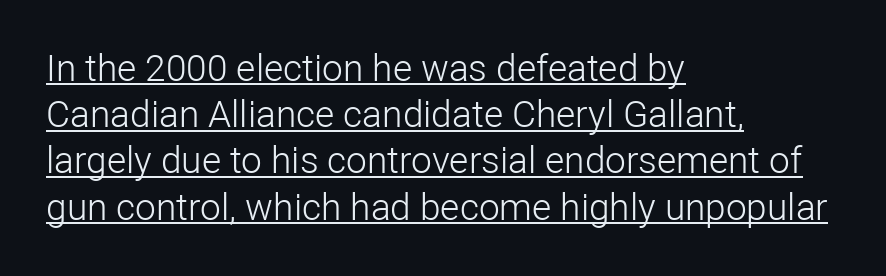
The image shows 37 px light sans-serif type, upright; set left-aligned, normal line spacing (1.25x), normal letter spacing, underlined; low stroke contrast and a medium x-height.
